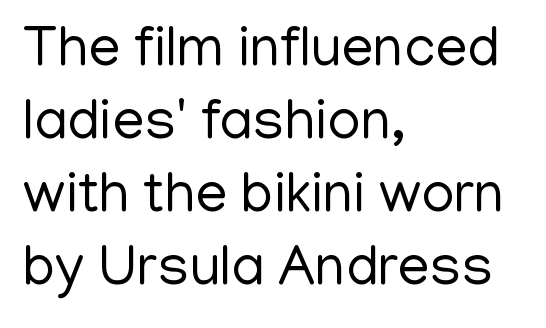
You can tell from the bare stems that sans-serif type was used. Stems here are at most as thick as an everyday book face. Nope, not italic — everything's standing straight. The text block is weighted toward the left margin, trailing off unevenly rightward.
